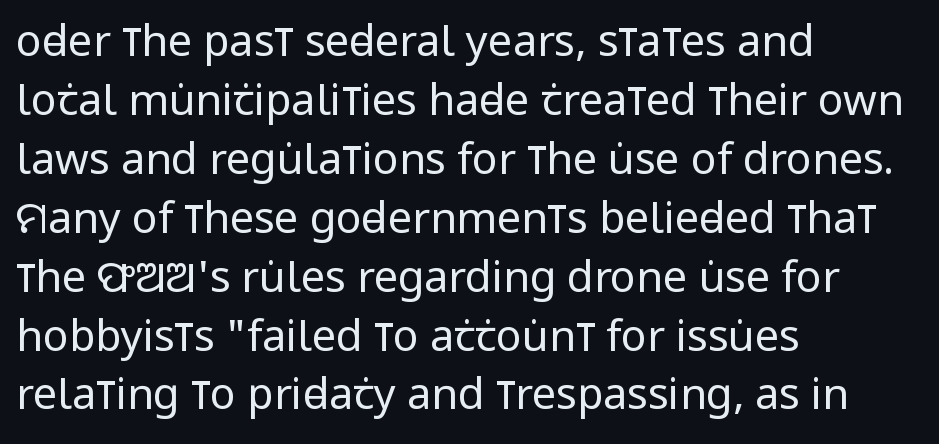
Inter-character spacing is left at the font's built-in metrics. In CSS terms this would be text-align: left. Weight class: somewhere from thin through regular. The type family on display is of the sans-serif kind. A typesetter would call this proportional, since set widths differ per character. A clean baseline with only descenders dipping below it.
